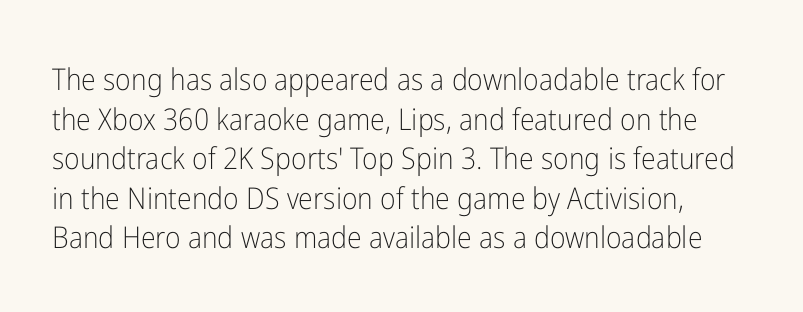
This sample uses an upright cut, with every glyph sitting square on the baseline. The words here are not underlined. A quiet, ordinary-to-light weight characterises the typeface. Characters follow at the spacing the type designer built in. You could not count columns in this text — the font is proportionally spaced. Is there much room between lines? A standard amount, neither cramped nor airy.
